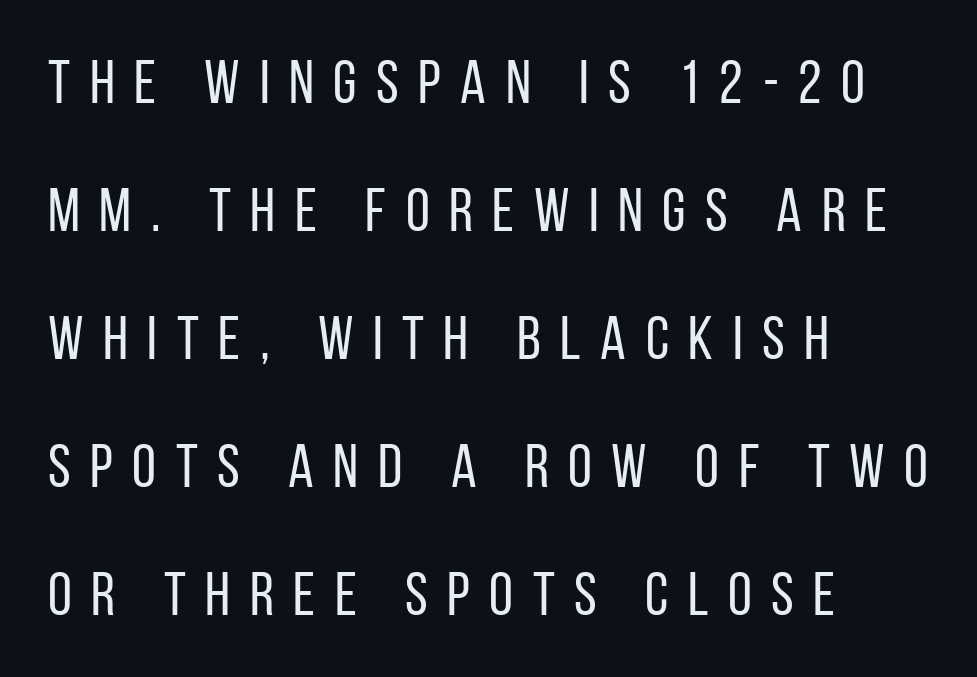
Here the designer chose a conventional face with non-uniform glyph widths. A student would call this left alignment; a typographer would say flush left, rag right. Glyph-to-glyph distance is far greater than everyday printed text. Reading down the column, the eye jumps a long way to each next line. The baseline area is clear.
